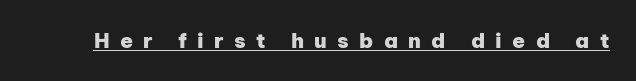
The image shows 21 px bold type, upright; set unusually wide letter spacing (+0.49 em), underlined.
